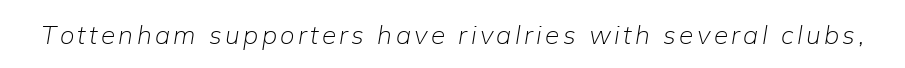
The image shows 26 px text type, italic (leaning right); set not underlined.
